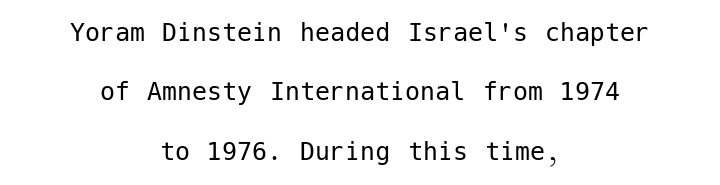
The image shows 30 px regular-weight sans-serif type, upright; set centered, loose line spacing (1.98x), normal letter spacing, not underlined; low stroke contrast and a medium x-height.
